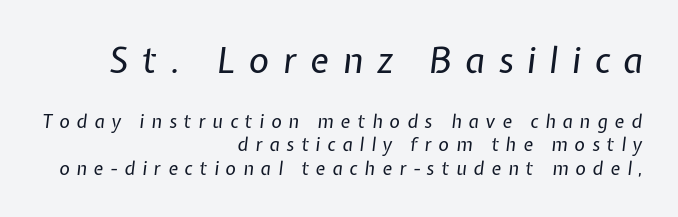
Q: Is the text bold? A: No.
Q: Is the text italic (slanted)? A: Yes, it leans right by about 7 degrees.
Q: Is the text underlined? A: No.
Q: How is the paragraph aligned? A: Right-aligned.
Q: Is the spacing between letters normal or unusually wide? A: Unusually wide.
Q: Is the spacing between lines tight, normal or loose? A: Normal.
Q: Which block of text is set in a larger size, the first (top) or the second (bottom)? A: The first (top) one.
Q: Width (condensed, normal, or wide)? A: Normal.
Q: Stroke contrast? A: Low.
Q: x-height? A: Medium.
Q: Monospaced? A: No.
